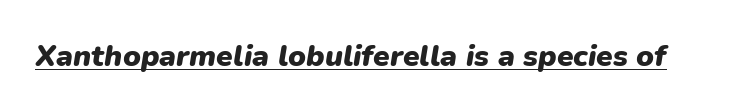
{"italic": "yes", "lean": "right", "slant_degrees": 9, "bold": "yes", "weight": "heavy", "width": "normal", "stroke_contrast": "low", "x_height": "medium", "monospaced": "no", "underline": "yes", "letter_spacing": "normal", "letter_spacing_em": 0.0, "glyph_px": 30}
